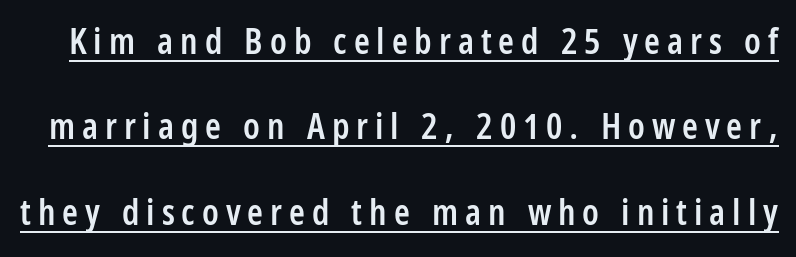
{"serif": "no", "italic": "no", "bold": "semi", "weight": "semibold", "width": "condensed", "stroke_contrast": "low", "x_height": "large", "monospaced": "no", "underline": "yes", "line_spacing": "loose", "line_spacing_ratio": 2.37, "glyph_px": 36}
